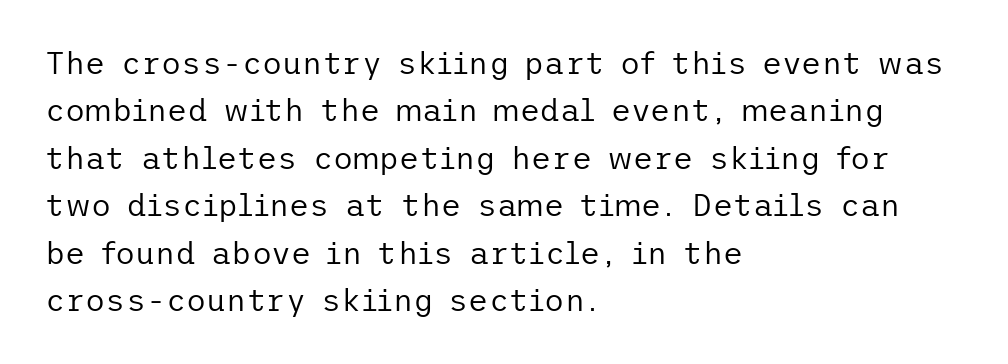
These lines were composed using upright roman letters. Glyph-to-glyph distance matches everyday printed text. The rendering anchors every line to the left-hand side. Weight: regular or lighter. Stroke terminals: plain, sans-serif.
